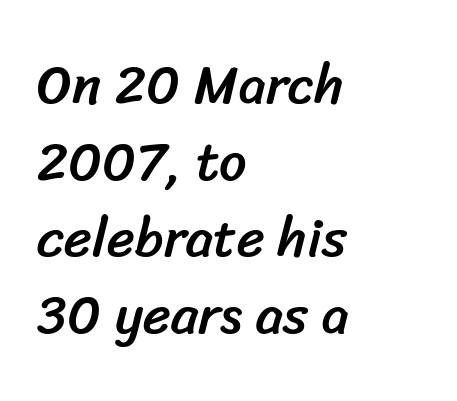
Q: Is the typeface a serif or a sans-serif typeface? A: Sans-serif.
Q: Is the text underlined? A: No.
Q: How is the paragraph aligned? A: Left-aligned.
Q: Is the spacing between letters normal or unusually wide? A: Normal.
Q: Is the spacing between lines tight, normal or loose? A: Normal.
Q: Width (condensed, normal, or wide)? A: Normal.
Q: Stroke contrast? A: Low.
Q: x-height? A: Medium.
Q: Monospaced? A: No.
